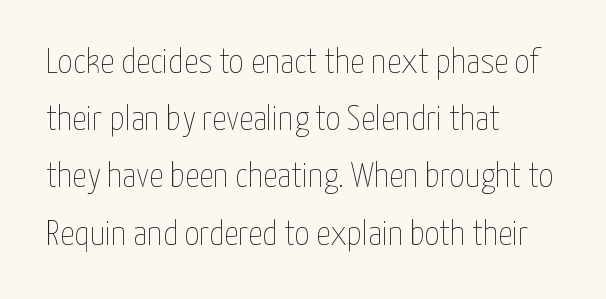
The face used here is proportionally spaced, like ordinary book or web type. Is the block centered? No — it sits flush against the left margin. Default kerning and tracking; the words read as compact shapes. Nothing heavy about these letters — not bold at all.
